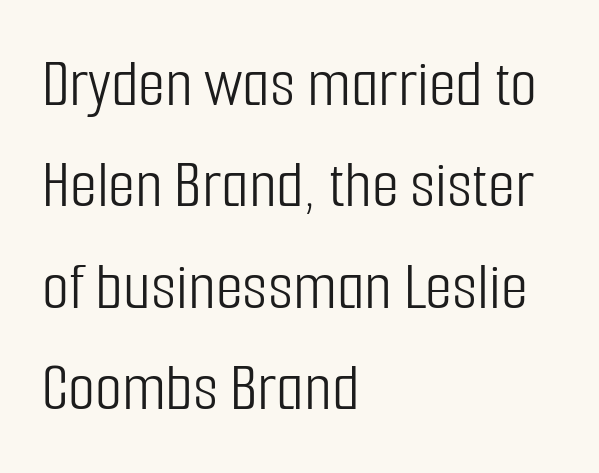
{"serif": "no", "italic": "no", "bold": "no", "weight": "light", "width": "condensed", "stroke_contrast": "low", "x_height": "medium", "monospaced": "no", "underline": "no", "align": "left", "line_spacing": "normal", "line_spacing_ratio": 1.45, "letter_spacing": "normal", "letter_spacing_em": 0.0, "glyph_px": 70}
